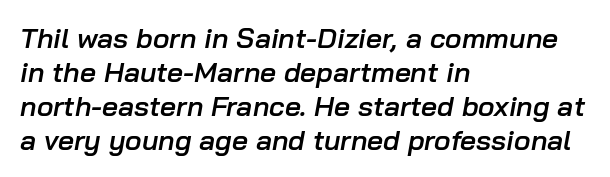
Words appear dense and cohesive because spacing is normal. Every character sits at an angle, as italics do. This rendering features lettering with no underline. Each glyph is drawn with semibold strokes, heavier than normal yet not fully bold. Visually the block forms a straight wall on the left and a jagged coastline on the right.
